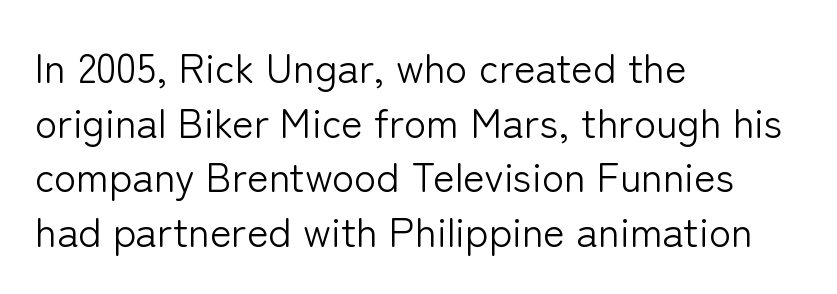
The image shows 41 px light sans-serif type, upright; set left-aligned, normal line spacing (1.33x), normal letter spacing, not underlined; low stroke contrast and a medium x-height.
